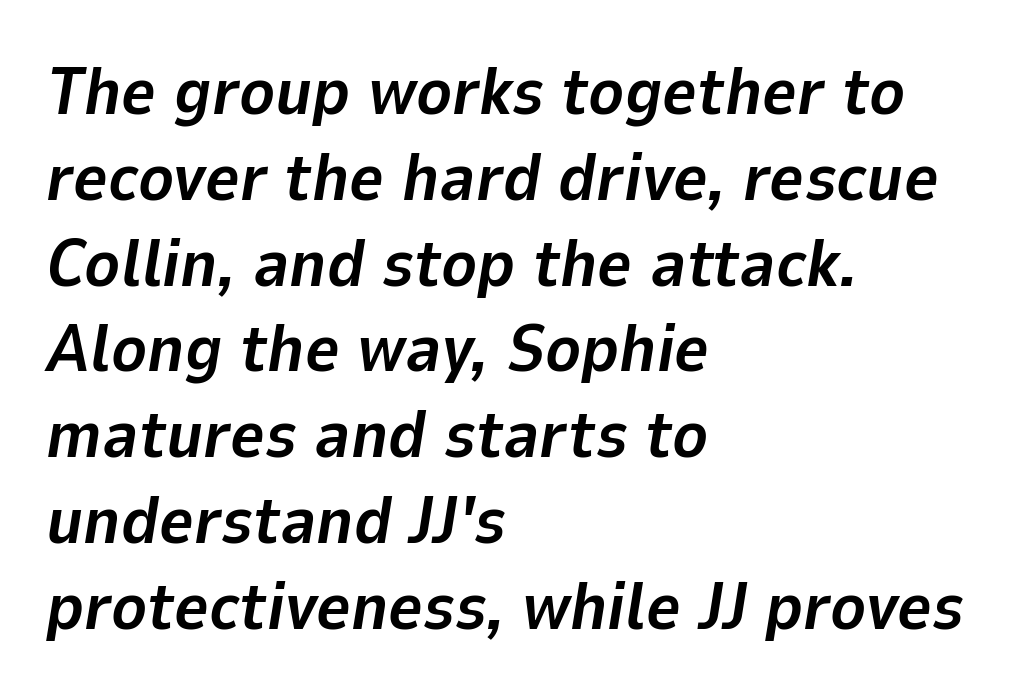
{"italic": "yes", "lean": "right", "slant_degrees": 9, "bold": "yes", "weight": "bold", "width": "normal", "stroke_contrast": "low", "x_height": "medium", "monospaced": "no", "underline": "no", "align": "left", "line_spacing": "normal", "line_spacing_ratio": 1.28, "letter_spacing": "normal", "letter_spacing_em": 0.0, "glyph_px": 67}
